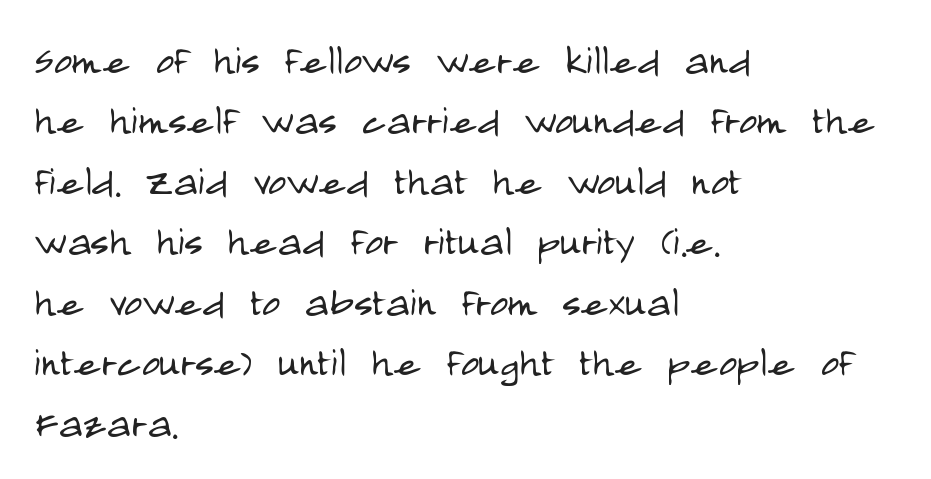
Q: Is the text bold? A: No.
Q: Is the text italic (slanted)? A: No, it is upright.
Q: Is the typeface a serif or a sans-serif typeface? A: Sans-serif.
Q: Is the text underlined? A: No.
Q: How is the paragraph aligned? A: Left-aligned.
Q: Is the spacing between letters normal or unusually wide? A: Normal.
Q: Width (condensed, normal, or wide)? A: Condensed.
Q: Stroke contrast? A: Low.
Q: x-height? A: Large.
Q: Monospaced? A: No.
